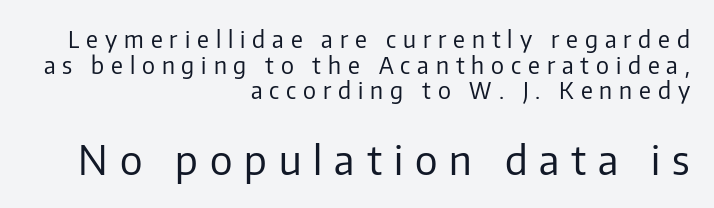
{"serif": "no", "italic": "no", "bold": "no", "weight": "regular", "width": "normal", "stroke_contrast": "low", "x_height": "medium", "monospaced": "no", "underline": "no", "align": "right", "line_spacing": "tight", "line_spacing_ratio": 1.11, "letter_spacing": "wide", "letter_spacing_em": 0.3, "larger_block": "second", "size_ratio": 1.74, "glyph_px": 40}
